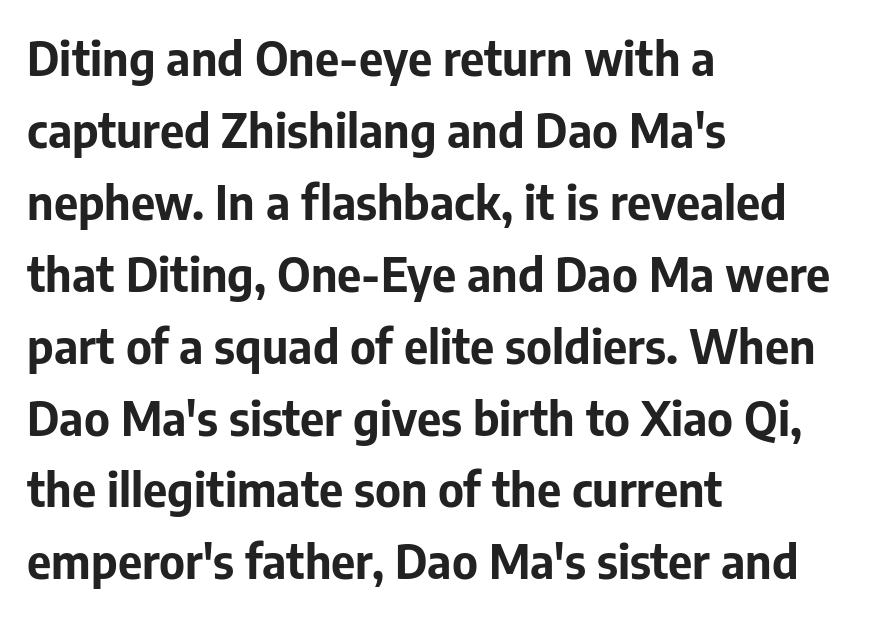
{"serif": "no", "italic": "no", "bold": "yes", "weight": "bold", "width": "normal", "stroke_contrast": "low", "x_height": "medium", "monospaced": "no", "underline": "no", "align": "left", "line_spacing": "normal", "line_spacing_ratio": 1.53, "letter_spacing": "normal", "letter_spacing_em": 0.0, "glyph_px": 47}
